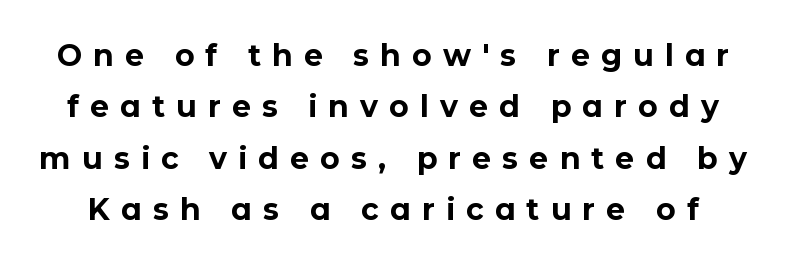
Q: Is the text bold? A: Yes.
Q: Is the text italic (slanted)? A: No, it is upright.
Q: Is the typeface a serif or a sans-serif typeface? A: Sans-serif.
Q: Is the text underlined? A: No.
Q: Is the spacing between letters normal or unusually wide? A: Unusually wide.
Q: Width (condensed, normal, or wide)? A: Normal.
Q: Stroke contrast? A: Low.
Q: x-height? A: Medium.
Q: Monospaced? A: No.
